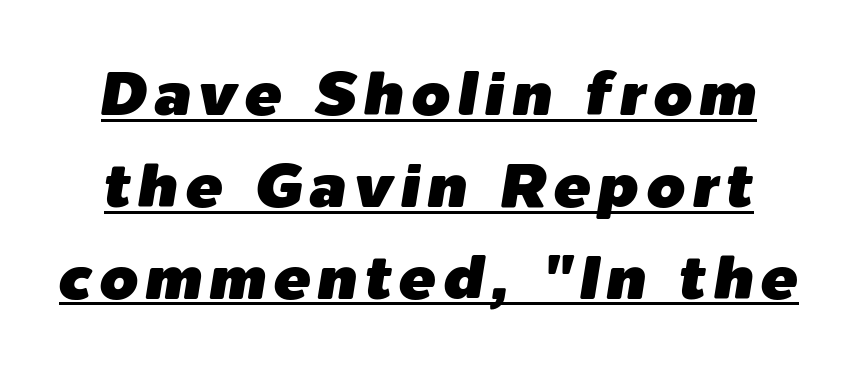
Regular leading. These lines are rendered in a variable-pitch font. These lines were composed using italics. A rule runs beneath these lines of type.
